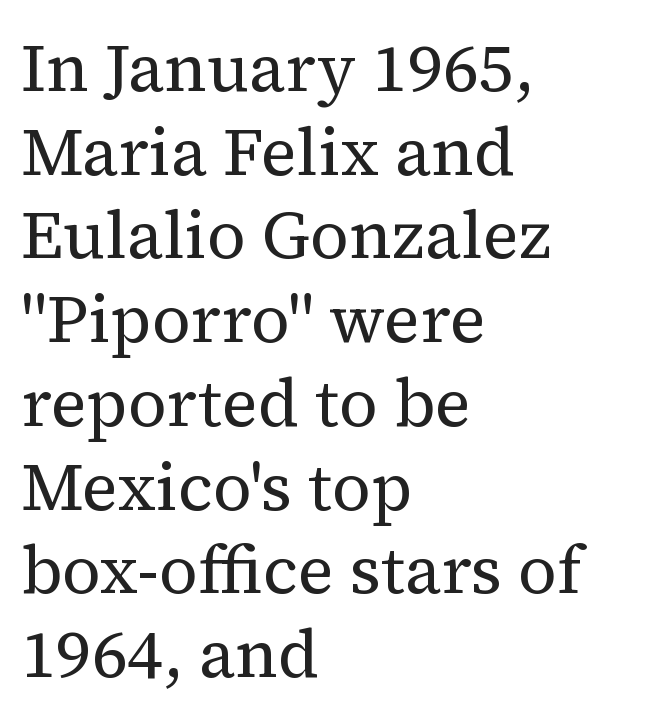
Q: Is the text bold? A: No.
Q: Is the text italic (slanted)? A: No, it is upright.
Q: Is the typeface a serif or a sans-serif typeface? A: Serif.
Q: Is the text underlined? A: No.
Q: How is the paragraph aligned? A: Left-aligned.
Q: Is the spacing between letters normal or unusually wide? A: Normal.
Q: Is the spacing between lines tight, normal or loose? A: Normal.
Q: Width (condensed, normal, or wide)? A: Normal.
Q: Stroke contrast? A: Medium.
Q: x-height? A: Medium.
Q: Monospaced? A: No.
